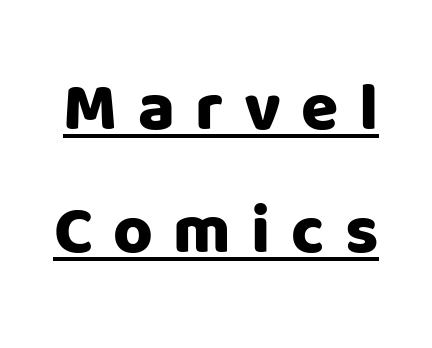
When letters stand straight like this, we call the style roman or upright. The tracking jumps out immediately: characters are airy and widely separated. Its strokes are broad and dark, the hallmark of bold type. A sans-serif font was chosen for this passage.
